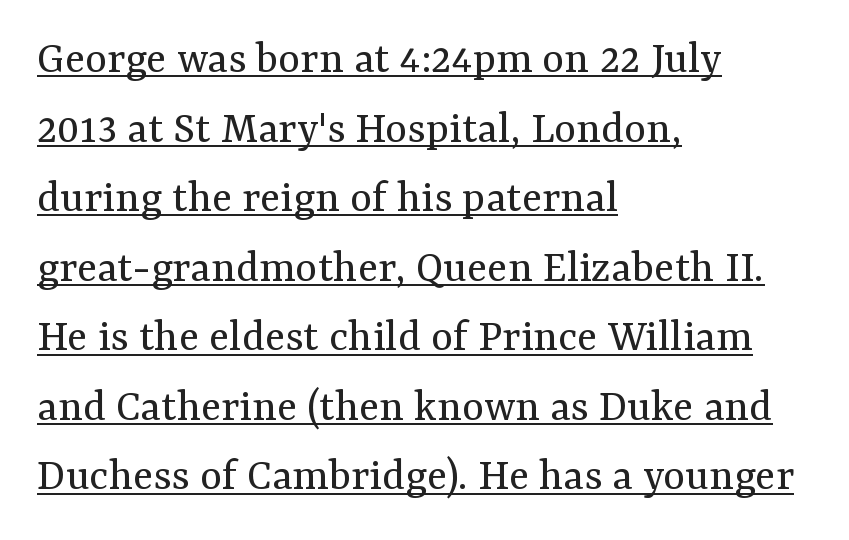
{"serif": "yes", "italic": "no", "bold": "no", "weight": "regular", "width": "normal", "stroke_contrast": "medium", "x_height": "medium", "monospaced": "no", "underline": "yes", "align": "left", "line_spacing": "normal", "line_spacing_ratio": 1.48, "letter_spacing": "normal", "letter_spacing_em": 0.0, "glyph_px": 47}
